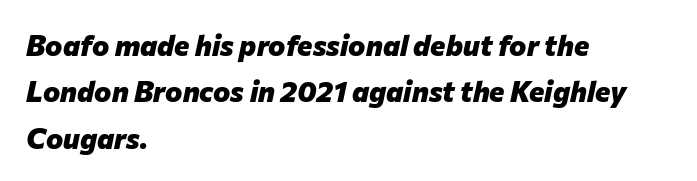
{"italic": "yes", "lean": "right", "slant_degrees": 12, "bold": "yes", "weight": "heavy", "width": "normal", "stroke_contrast": "low", "x_height": "medium", "monospaced": "no", "underline": "no", "align": "left", "line_spacing": "normal", "line_spacing_ratio": 1.6, "letter_spacing": "normal", "letter_spacing_em": 0.0, "glyph_px": 29}
